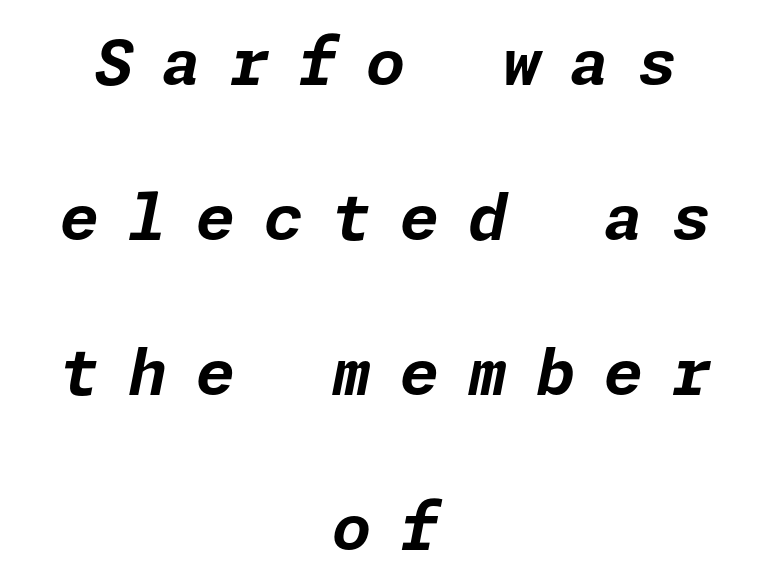
Caption: multi-line text, centered on the measure. Typographic density is high because the face is bold. This sample uses an oblique cut, with every glyph tilted off the vertical. This sample uses expanded letter spacing, leaving extra air between glyphs. Each new line begins a long way beneath the previous one. The foot of each line stays bare and open.
